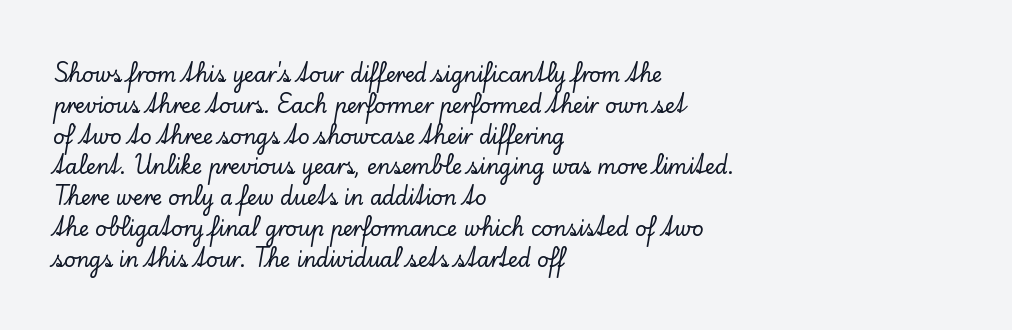
{"underline": "no", "align": "left", "line_spacing": "normal", "line_spacing_ratio": 1.54, "letter_spacing": "normal", "letter_spacing_em": 0.0, "glyph_px": 20}
